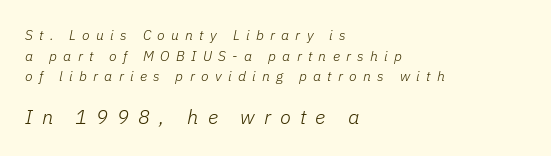
The image shows 20 px text type, italic (leaning right); set left-aligned, normal line spacing (1.48x), unusually wide letter spacing (+0.45 em), not underlined; the second (bottom) block is 1.43x larger.
